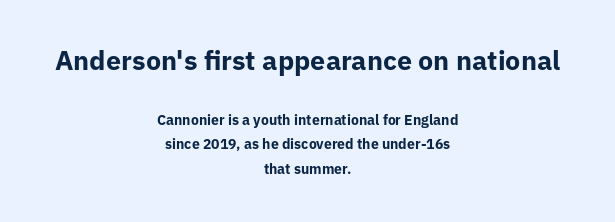
Descenders are the only things crossing below the line. Is the lower block the larger one? No — the upper block carries the bigger type. The lines are quadded center. The tracking reads as untouched default to a designer's eye.
